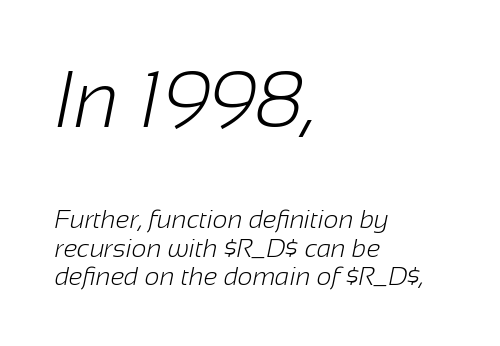
The designer dialed line spacing down below the default. Stem width sits at or under what a default text font uses. Caption: multi-line text, flush left, ragged right. Is the letter spacing exaggerated? No — it looks like the ordinary default. The letters in the upper block stand taller than those in the block below.
